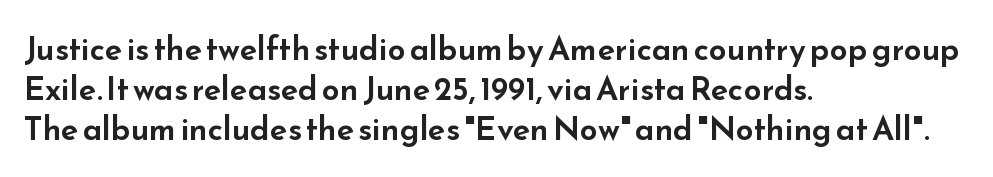
Q: Is the text italic (slanted)? A: No, it is upright.
Q: Is the typeface a serif or a sans-serif typeface? A: Sans-serif.
Q: Is the text underlined? A: No.
Q: How is the paragraph aligned? A: Left-aligned.
Q: Is the spacing between letters normal or unusually wide? A: Normal.
Q: Is the spacing between lines tight, normal or loose? A: Normal.
Q: Width (condensed, normal, or wide)? A: Wide.
Q: Stroke contrast? A: Low.
Q: x-height? A: Small.
Q: Monospaced? A: No.
